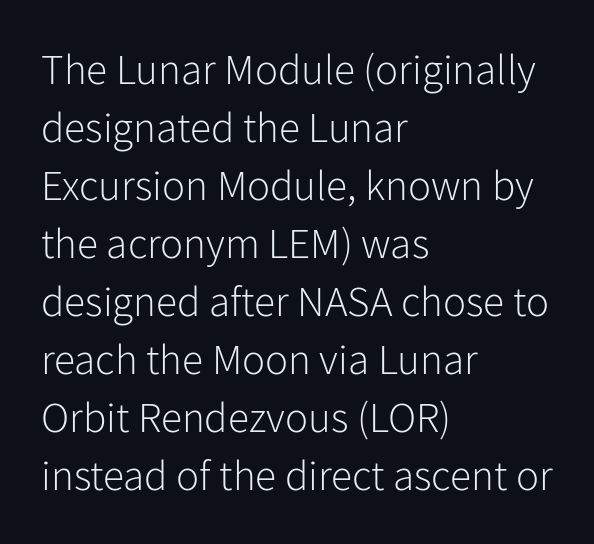
Q: Is the text bold? A: No.
Q: Is the text italic (slanted)? A: No, it is upright.
Q: Is the typeface a serif or a sans-serif typeface? A: Sans-serif.
Q: Is the text underlined? A: No.
Q: How is the paragraph aligned? A: Left-aligned.
Q: Is the spacing between letters normal or unusually wide? A: Normal.
Q: Is the spacing between lines tight, normal or loose? A: Normal.
Q: Width (condensed, normal, or wide)? A: Normal.
Q: Stroke contrast? A: Low.
Q: x-height? A: Medium.
Q: Monospaced? A: No.
